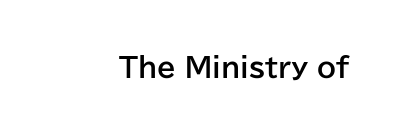
What stands out about the letter spacing? Nothing — it is the standard amount. No italicization has been applied; the sample stays upright. The gap between lines stays unmarked. Thick stems and heavy bowls — unmistakably bold.
